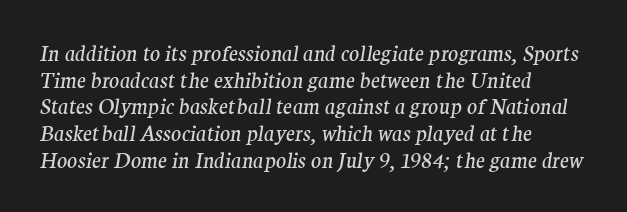
The image shows 21 px text type, italic (leaning right); set left-aligned, normal line spacing (1.27x), normal letter spacing, not underlined.
